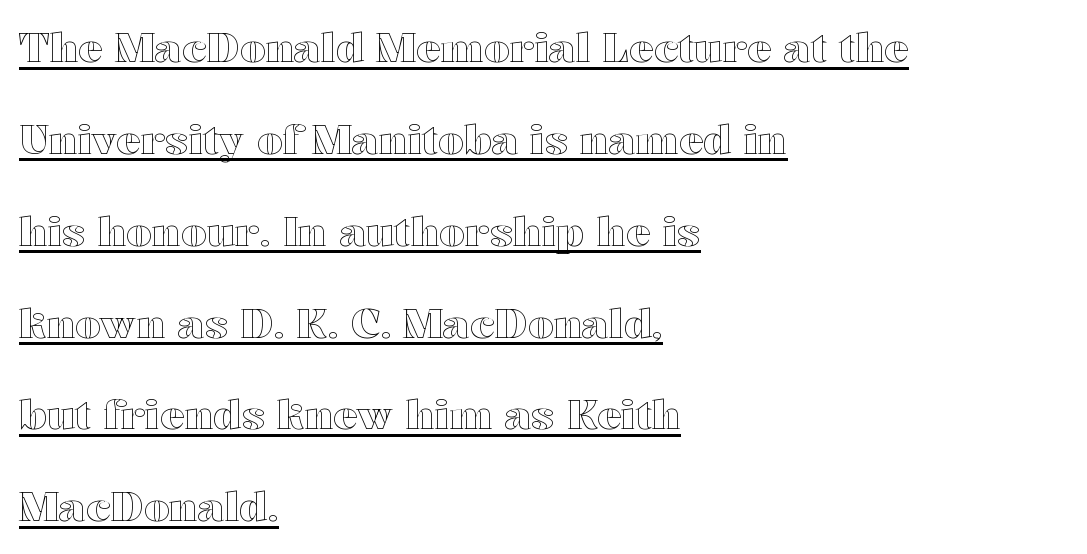
Q: Is the text italic (slanted)? A: No, it is upright.
Q: Is the text underlined? A: Yes.
Q: How is the paragraph aligned? A: Left-aligned.
Q: Is the spacing between letters normal or unusually wide? A: Normal.
Q: Is the spacing between lines tight, normal or loose? A: Loose.
Q: Width (condensed, normal, or wide)? A: Wide.
Q: x-height? A: Medium.
Q: Monospaced? A: No.
